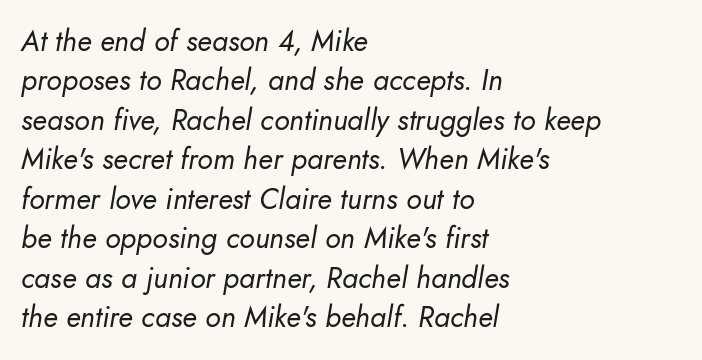
Each letter keeps its own natural width here, so spacing adapts to shape. Inter-character spacing is left at the font's built-in metrics. The typesetting does not lean heavy: it is not bold. The glyphs look as if they've been sheared to an angle.
